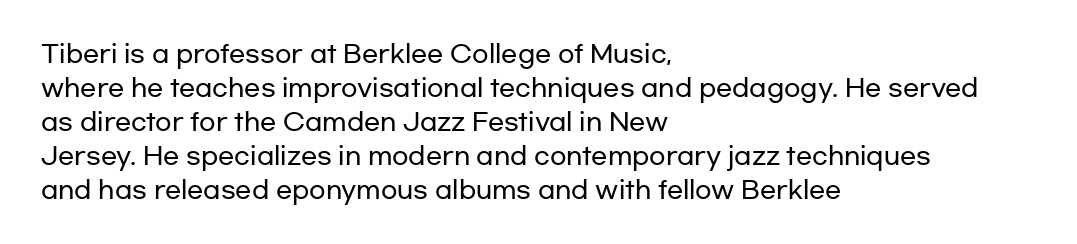
Each word holds together tightly as a unit, with standard inter-letter gaps. Horizontally, the lines are justified to the leading edge only. Check the space under the baseline: it is left empty. Leading matches the norm, producing a regular column.
